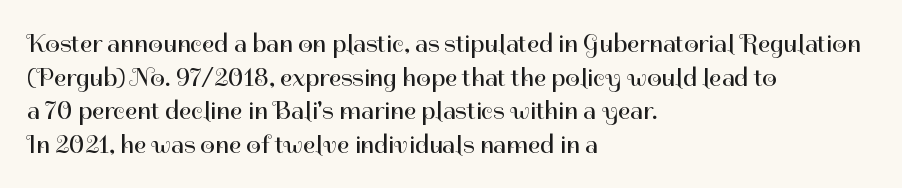
Q: Is the text bold? A: No.
Q: Is the text italic (slanted)? A: No, it is upright.
Q: Is the text underlined? A: No.
Q: How is the paragraph aligned? A: Left-aligned.
Q: Is the spacing between letters normal or unusually wide? A: Normal.
Q: Is the spacing between lines tight, normal or loose? A: Normal.
